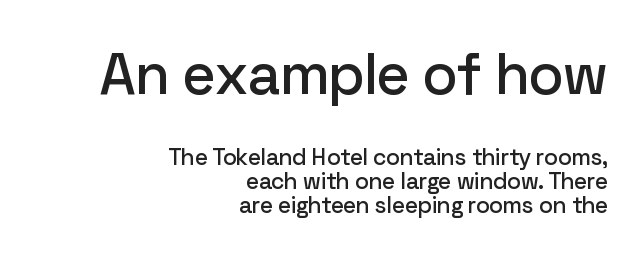
The image shows 58 px sans-serif type, upright; set right-aligned, tight line spacing (1.03x), normal letter spacing, not underlined; the first (top) block is 2.52x larger; low stroke contrast and a medium x-height.
